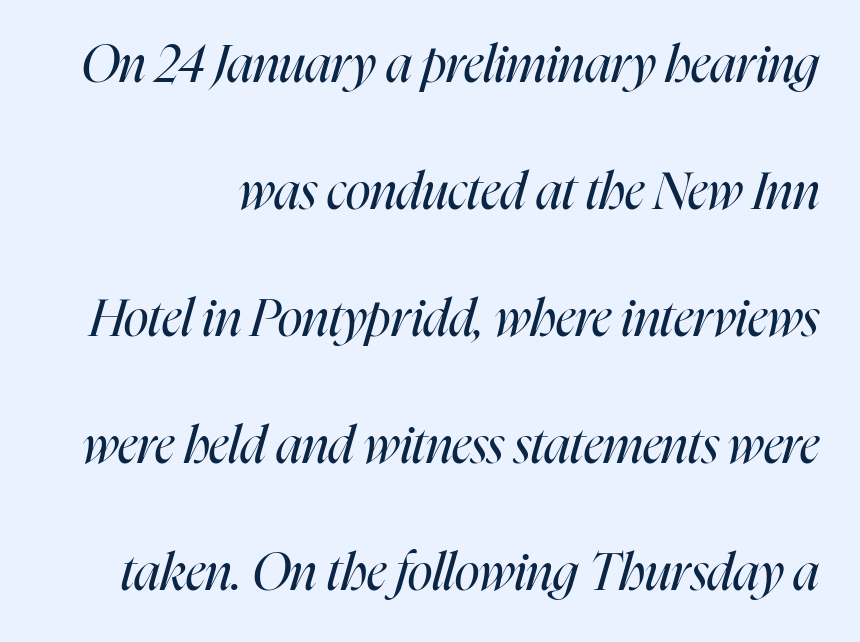
Note the varied advance widths — an 'i' is clearly narrower than an 'm'. The characters are drawn with everyday or finer stroke widths. Summary of vertical rhythm: relaxed, with wide interline spacing. The tracking reads as untouched default to a designer's eye. Slanted lettering throughout. Each row of text sits above clean, open space.
